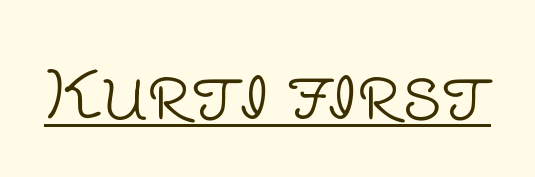
Q: Is the text bold? A: No.
Q: Is the text italic (slanted)? A: Yes.
Q: Is the typeface a serif or a sans-serif typeface? A: Sans-serif.
Q: Is the text underlined? A: Yes.
Q: Is the spacing between letters normal or unusually wide? A: Normal.
Q: Width (condensed, normal, or wide)? A: Normal.
Q: Stroke contrast? A: Low.
Q: x-height? A: Large.
Q: Monospaced? A: No.
